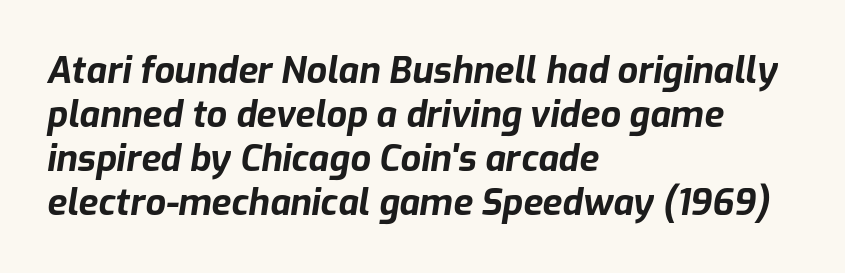
Q: Is the text bold? A: Yes.
Q: Is the text italic (slanted)? A: Yes, it leans right by about 9 degrees.
Q: Is the text underlined? A: No.
Q: How is the paragraph aligned? A: Left-aligned.
Q: Is the spacing between letters normal or unusually wide? A: Normal.
Q: Width (condensed, normal, or wide)? A: Normal.
Q: Stroke contrast? A: Low.
Q: x-height? A: Medium.
Q: Monospaced? A: No.
